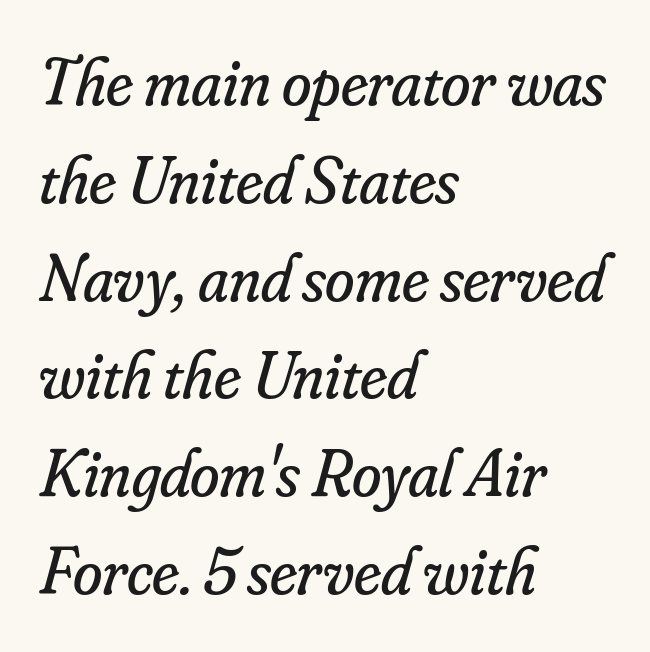
An italicized treatment has been applied to the whole sample. Left-aligned paragraph, ragged on the right. Lines of text with bare space underneath. The weight would be labelled regular, book, light, or lighter still. Interline gaps are of average width in this sample. The rendering uses natural spacing where letterforms have individual widths.
